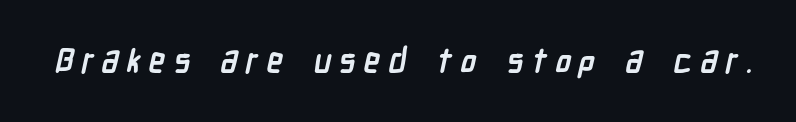
{"serif": "no", "bold": "yes", "weight": "semibold", "width": "condensed", "stroke_contrast": "low", "x_height": "medium", "monospaced": "no", "underline": "no", "letter_spacing": "wide", "letter_spacing_em": 0.24, "glyph_px": 33}
